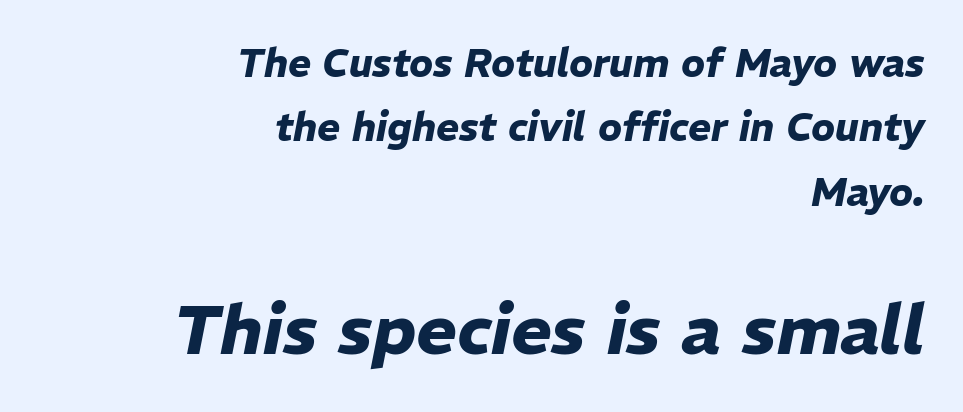
{"italic": "yes", "lean": "right", "slant_degrees": 11, "bold": "yes", "weight": "heavy", "width": "normal", "stroke_contrast": "low", "x_height": "medium", "monospaced": "no", "underline": "no", "align": "right", "line_spacing": "normal", "line_spacing_ratio": 1.65, "letter_spacing": "normal", "letter_spacing_em": 0.0, "larger_block": "second", "size_ratio": 1.77, "glyph_px": 69}
